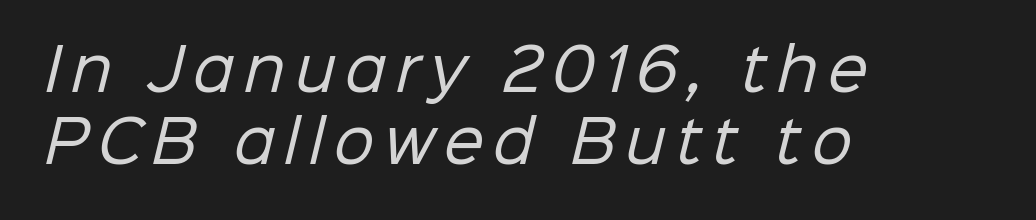
Nobody drew a line under any word here. Proportional: the letters do not fall into vertical columns. Is this a sans? Yes — the strokes have no serifs. These lines are set flush left with a ragged right edge. The letters look calm and open, with moderate or lighter stems. Interline gaps are of average width in this sample.
